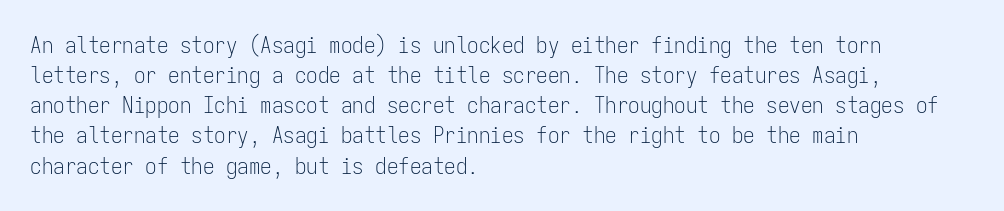
The image shows 23 px text type, upright; set left-aligned, normal line spacing (1.31x), normal letter spacing, not underlined.
